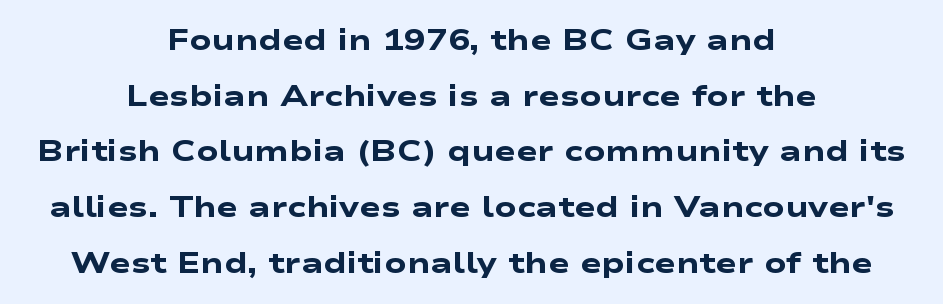
The image shows 29 px heavy, wide sans-serif type; set centered, loose line spacing (1.92x), normal letter spacing, not underlined; low stroke contrast and a medium x-height.
